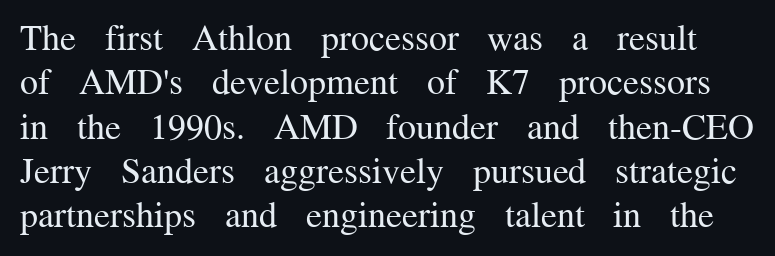
The type is set solid horizontally, with unmodified tracking. This is serif lettering, the kind often seen in printed books. When letters stand straight like this, we call the style roman or upright. Here the designer chose a conventional face with non-uniform glyph widths. Rule under the text: the space is simply empty. Counters stay open thanks to moderate or lighter strokes.
